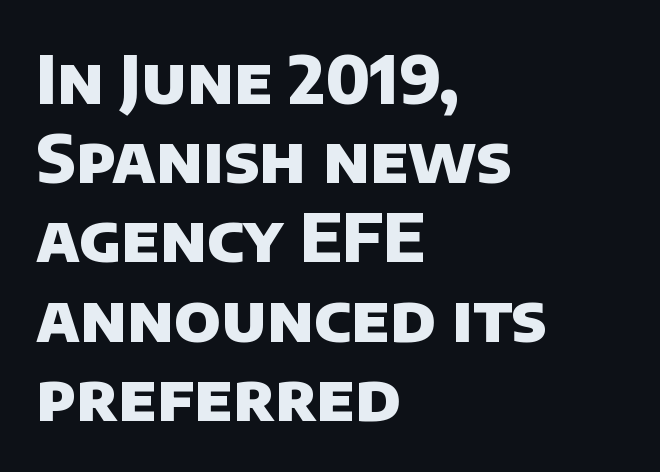
{"serif": "no", "bold": "yes", "weight": "heavy", "width": "normal", "stroke_contrast": "low", "x_height": "large", "monospaced": "no", "underline": "no", "align": "left", "line_spacing_ratio": 1.2, "letter_spacing": "normal", "letter_spacing_em": 0.0, "glyph_px": 66}
